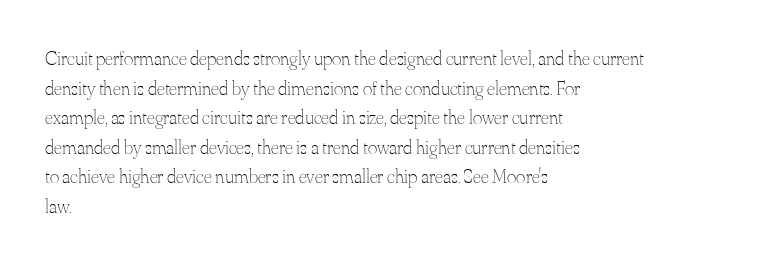
Q: Is the text bold? A: No.
Q: Is the text italic (slanted)? A: No, it is upright.
Q: Is the text underlined? A: No.
Q: How is the paragraph aligned? A: Left-aligned.
Q: Is the spacing between letters normal or unusually wide? A: Normal.
Q: Is the spacing between lines tight, normal or loose? A: Normal.
